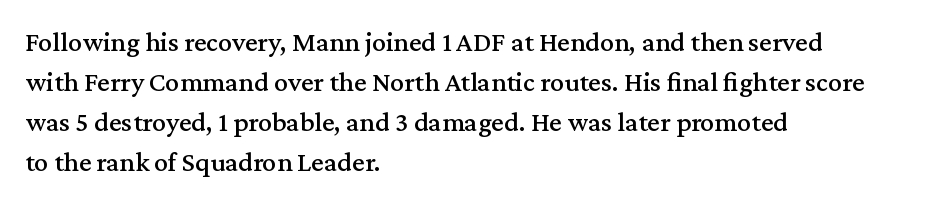
{"serif": "yes", "italic": "no", "width": "normal", "stroke_contrast": "medium", "x_height": "medium", "monospaced": "no", "underline": "no", "align": "left", "line_spacing": "normal", "line_spacing_ratio": 1.43, "letter_spacing": "normal", "letter_spacing_em": 0.0, "glyph_px": 28}
